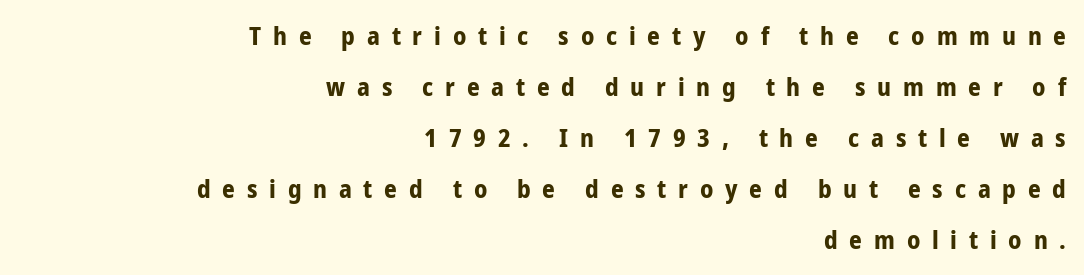
{"italic": "no", "bold": "yes", "underline": "no", "align": "right", "line_spacing": "loose", "line_spacing_ratio": 2.04, "letter_spacing": "wide", "letter_spacing_em": 0.47, "glyph_px": 25}
